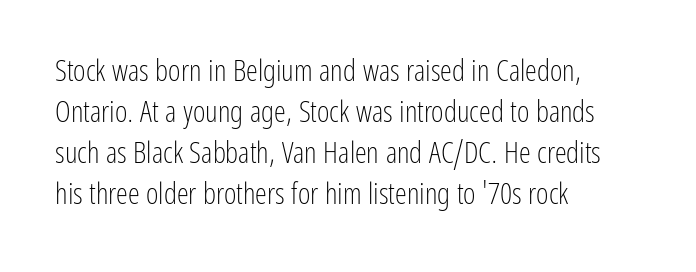
The image shows 30 px light, condensed sans-serif type, upright; set left-aligned, normal line spacing (1.37x), normal letter spacing, not underlined; low stroke contrast and a medium x-height.
